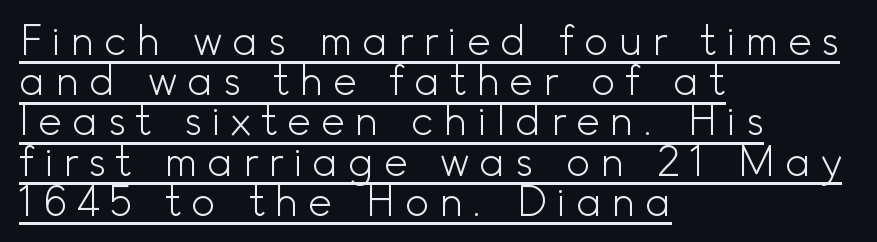
The image shows 41 px light sans-serif type, upright; set left-aligned, tight line spacing (0.98x), unusually wide letter spacing (+0.23 em), underlined; a small x-height.
